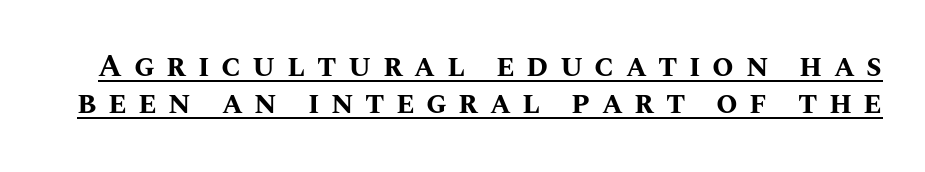
Q: Is the text bold? A: Yes.
Q: Is the text italic (slanted)? A: No, it is upright.
Q: Is the text underlined? A: Yes.
Q: Is the spacing between letters normal or unusually wide? A: Unusually wide.
Q: Width (condensed, normal, or wide)? A: Normal.
Q: Stroke contrast? A: Medium.
Q: x-height? A: Large.
Q: Monospaced? A: No.
